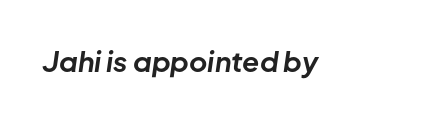
Pretty heavy lettering here — definitely bold. The space beneath each line is pristine and unruled. An italicized treatment has been applied to the whole sample. Here the designer chose a conventional face with non-uniform glyph widths. The letters sit at their default tracking, neither squeezed nor spread.
